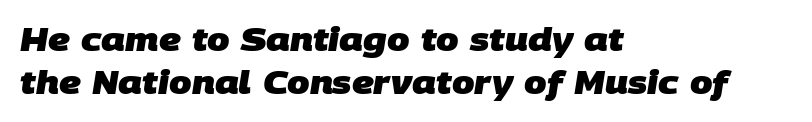
Q: Is the text bold? A: Yes.
Q: Is the typeface a serif or a sans-serif typeface? A: Sans-serif.
Q: Is the text underlined? A: No.
Q: How is the paragraph aligned? A: Left-aligned.
Q: Is the spacing between letters normal or unusually wide? A: Normal.
Q: Is the spacing between lines tight, normal or loose? A: Normal.
Q: Width (condensed, normal, or wide)? A: Normal.
Q: Stroke contrast? A: Low.
Q: x-height? A: Large.
Q: Monospaced? A: No.
